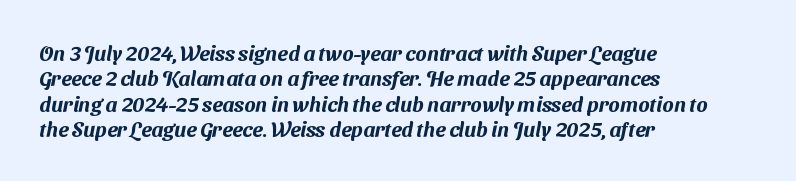
The gaps between neighbouring characters are ordinary and unremarkable. Anything drawn beneath the words? Only blank space. The rendering anchors every line to the left-hand side.
